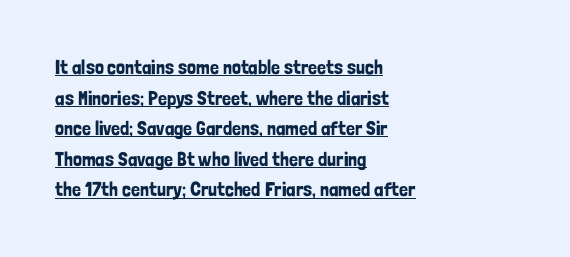
If you drew a line through each stem, it would be perfectly vertical. Honestly, the underline is the first thing you notice here. The letterforms sit shoulder to shoulder at normal distance. Regular leading. In CSS terms this would be text-align: left.
